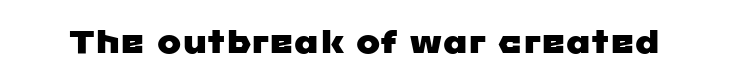
Q: Is the typeface a serif or a sans-serif typeface? A: Sans-serif.
Q: Is the text underlined? A: No.
Q: Is the spacing between letters normal or unusually wide? A: Normal.
Q: Width (condensed, normal, or wide)? A: Wide.
Q: Stroke contrast? A: Low.
Q: x-height? A: Medium.
Q: Monospaced? A: No.
